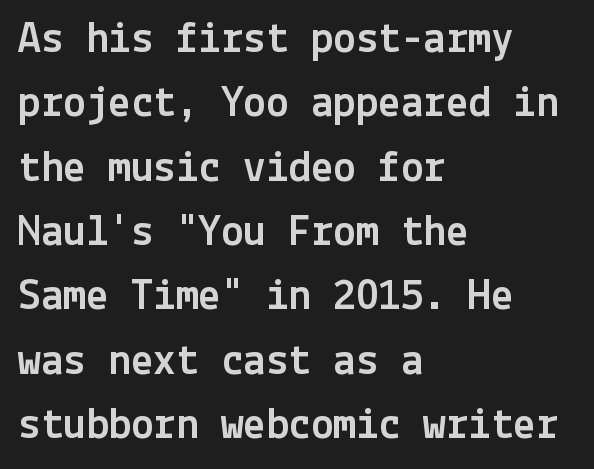
Q: Is the text italic (slanted)? A: No, it is upright.
Q: Is the typeface a serif or a sans-serif typeface? A: Sans-serif.
Q: Is the text underlined? A: No.
Q: How is the paragraph aligned? A: Left-aligned.
Q: Is the spacing between letters normal or unusually wide? A: Normal.
Q: Is the spacing between lines tight, normal or loose? A: Normal.
Q: Width (condensed, normal, or wide)? A: Normal.
Q: x-height? A: Medium.
